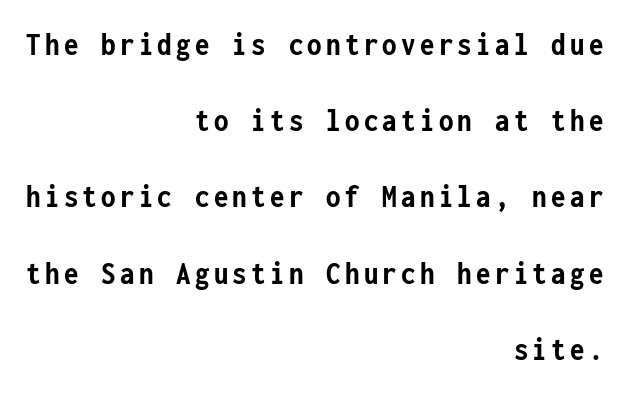
Q: Is the text bold? A: Yes.
Q: Is the text italic (slanted)? A: No, it is upright.
Q: Is the typeface a serif or a sans-serif typeface? A: Sans-serif.
Q: Is the text underlined? A: No.
Q: How is the paragraph aligned? A: Right-aligned.
Q: Is the spacing between lines tight, normal or loose? A: Loose.
Q: Width (condensed, normal, or wide)? A: Condensed.
Q: Stroke contrast? A: Low.
Q: x-height? A: Medium.
Q: Monospaced? A: Yes.
